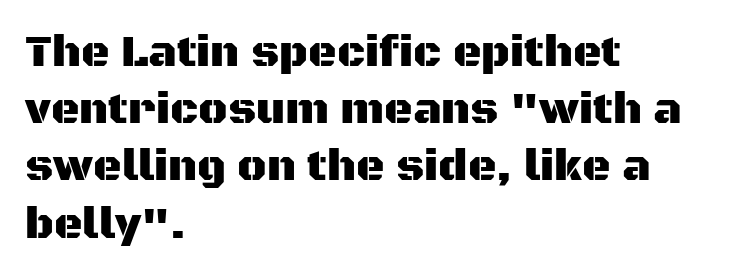
{"serif": "no", "italic": "no", "width": "normal", "stroke_contrast": "medium", "x_height": "large", "monospaced": "no", "underline": "no", "align": "left", "line_spacing": "normal", "line_spacing_ratio": 1.3, "letter_spacing": "normal", "letter_spacing_em": 0.0, "glyph_px": 44}
